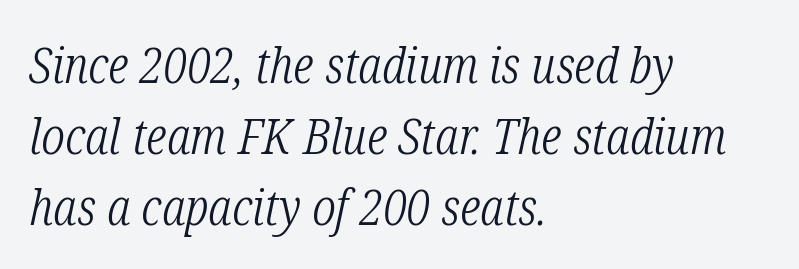
If you drew a ruler down the left edge, every line would touch it. You could call the tracking neutral — neither tight nor loose. Is there much room between lines? A standard amount, neither cramped nor airy. Do the characters align in a grid? No, the font is proportional.
